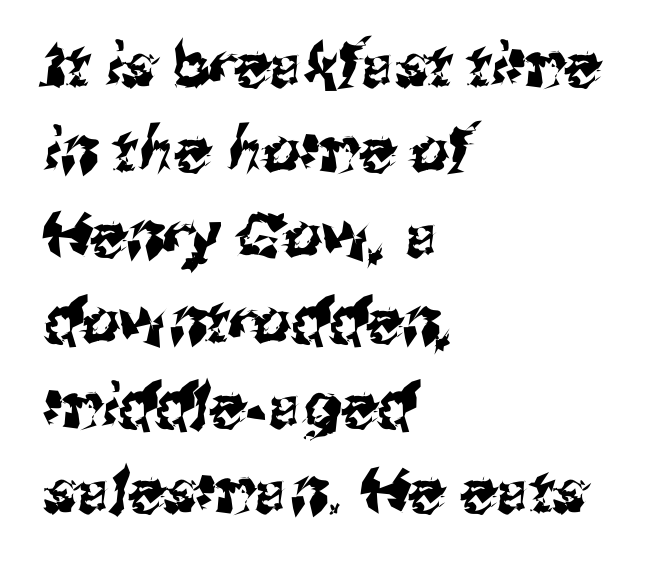
The image shows 60 px sans-serif type; set left-aligned, normal line spacing (1.42x), normal letter spacing, not underlined; medium stroke contrast and a medium x-height.
